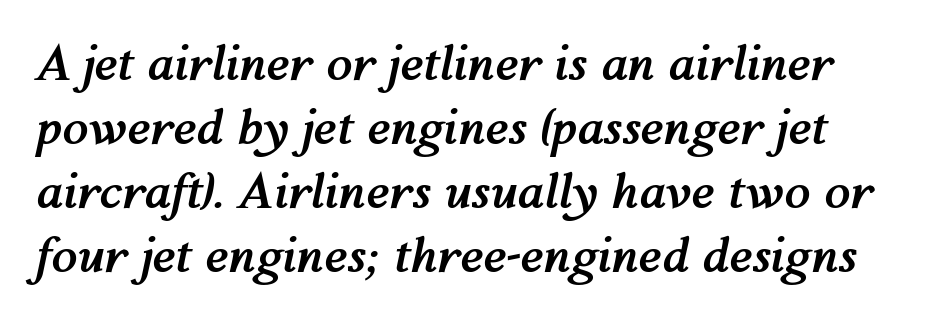
Q: Is the text bold? A: Yes.
Q: Is the text italic (slanted)? A: Yes, it leans right by about 12 degrees.
Q: Is the text underlined? A: No.
Q: Is the spacing between letters normal or unusually wide? A: Normal.
Q: Is the spacing between lines tight, normal or loose? A: Normal.
Q: Width (condensed, normal, or wide)? A: Normal.
Q: Stroke contrast? A: Medium.
Q: x-height? A: Medium.
Q: Monospaced? A: No.
